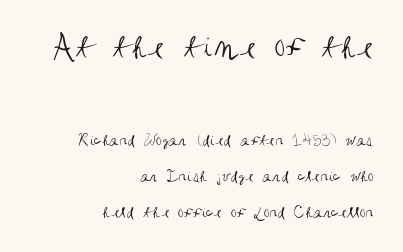
The image shows 36 px regular-weight, condensed sans-serif type; set right-aligned, loose line spacing (2.0x), normal letter spacing, not underlined; the first (top) block is 2.0x larger; medium stroke contrast and a large x-height.
